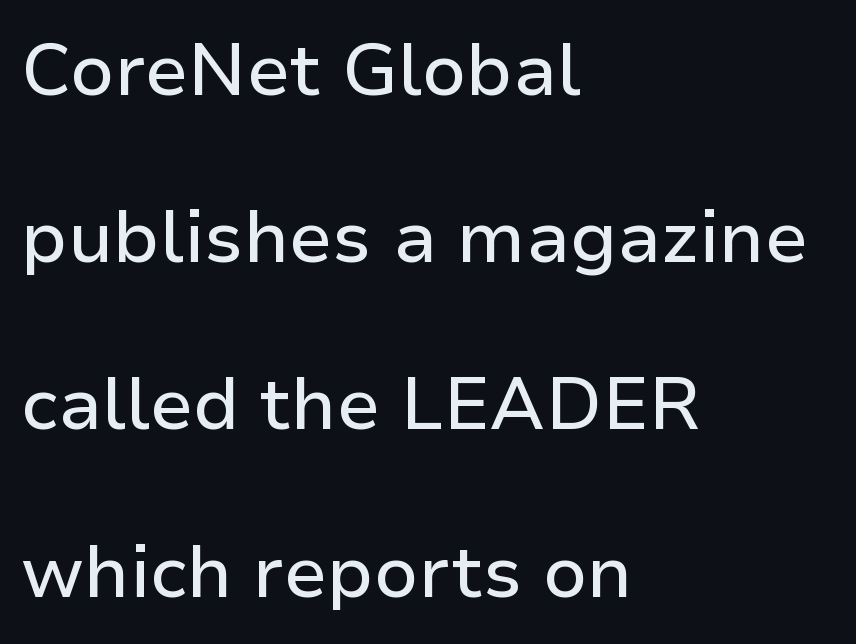
Q: Is the text italic (slanted)? A: No, it is upright.
Q: Is the typeface a serif or a sans-serif typeface? A: Sans-serif.
Q: Is the text underlined? A: No.
Q: How is the paragraph aligned? A: Left-aligned.
Q: Is the spacing between letters normal or unusually wide? A: Normal.
Q: Is the spacing between lines tight, normal or loose? A: Loose.
Q: Width (condensed, normal, or wide)? A: Normal.
Q: Stroke contrast? A: Low.
Q: x-height? A: Medium.
Q: Monospaced? A: No.
